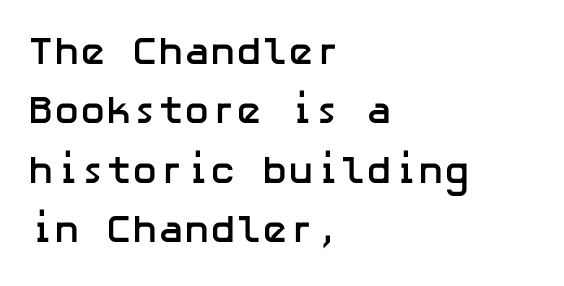
Q: Is the text bold? A: Yes.
Q: Is the text italic (slanted)? A: No, it is upright.
Q: Is the typeface a serif or a sans-serif typeface? A: Sans-serif.
Q: Is the text underlined? A: No.
Q: How is the paragraph aligned? A: Left-aligned.
Q: Is the spacing between letters normal or unusually wide? A: Normal.
Q: Is the spacing between lines tight, normal or loose? A: Normal.
Q: Width (condensed, normal, or wide)? A: Normal.
Q: Stroke contrast? A: Low.
Q: x-height? A: Medium.
